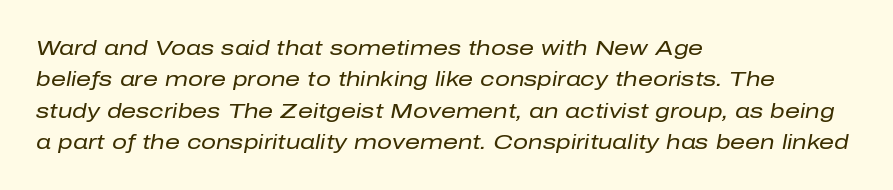
Q: Is the text bold? A: No.
Q: Is the text italic (slanted)? A: Yes, it leans right by about 10 degrees.
Q: Is the text underlined? A: No.
Q: How is the paragraph aligned? A: Left-aligned.
Q: Is the spacing between letters normal or unusually wide? A: Normal.
Q: Is the spacing between lines tight, normal or loose? A: Normal.
